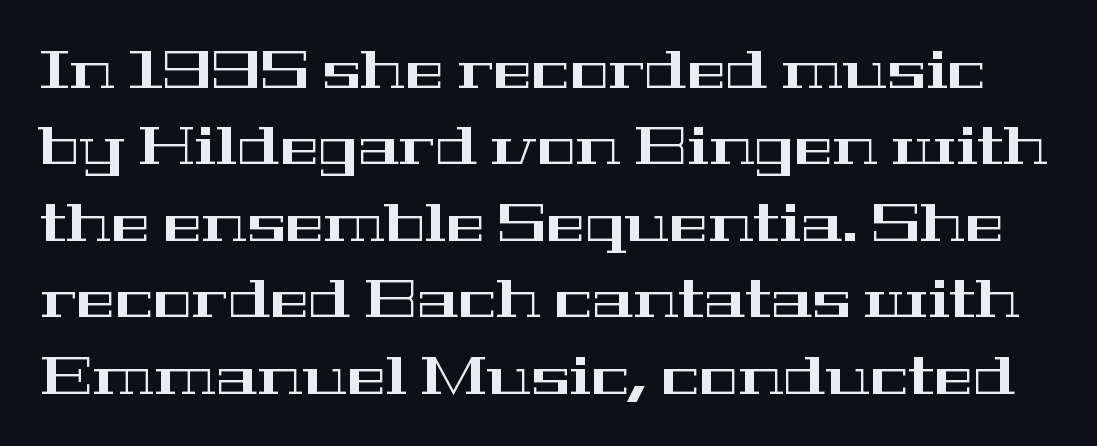
The image shows 52 px wide serif type, upright; set normal line spacing (1.47x), normal letter spacing, not underlined; high stroke contrast and a medium x-height.
